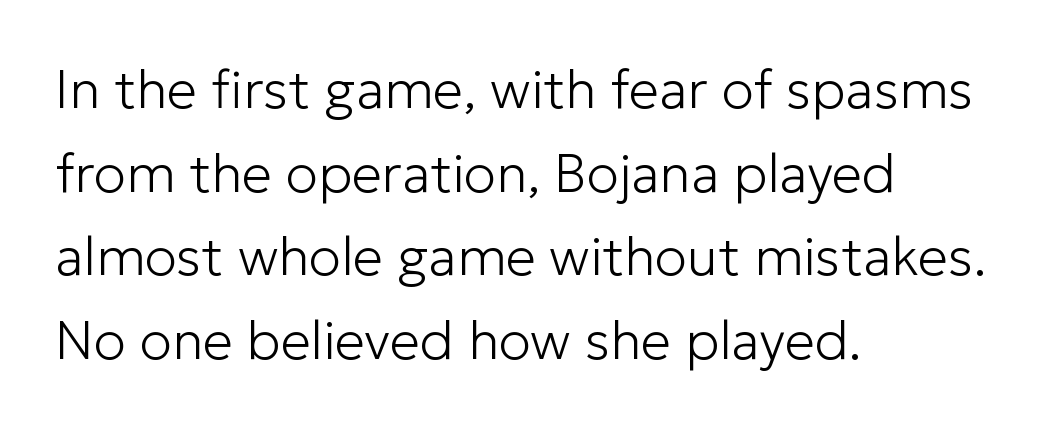
Q: Is the text bold? A: No.
Q: Is the text italic (slanted)? A: No, it is upright.
Q: Is the typeface a serif or a sans-serif typeface? A: Sans-serif.
Q: Is the text underlined? A: No.
Q: How is the paragraph aligned? A: Left-aligned.
Q: Is the spacing between letters normal or unusually wide? A: Normal.
Q: Is the spacing between lines tight, normal or loose? A: Normal.
Q: Width (condensed, normal, or wide)? A: Normal.
Q: Stroke contrast? A: Low.
Q: x-height? A: Medium.
Q: Monospaced? A: No.
